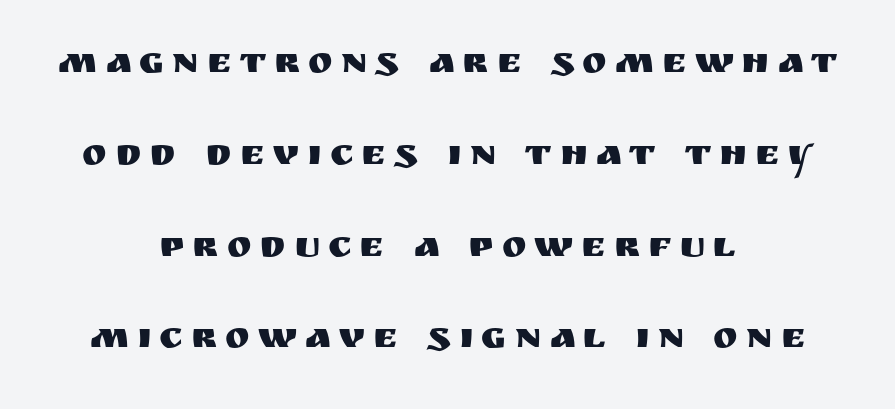
Caption: multi-line text, centered on the measure. The designer dialed line spacing up above the default. A typesetter would call this heavily tracked-out type. This sample has the flowing, uneven cadence of proportional lettering. When letters stand straight like this, we call the style roman or upright.
